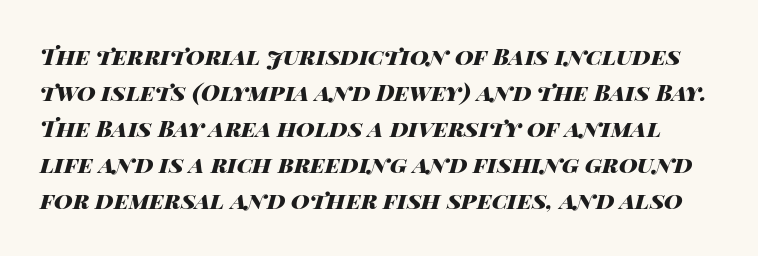
{"italic": "yes", "lean": "right", "slant_degrees": 14, "bold": "yes", "underline": "no", "line_spacing": "normal", "line_spacing_ratio": 1.57, "letter_spacing": "normal", "letter_spacing_em": 0.0, "glyph_px": 23}
